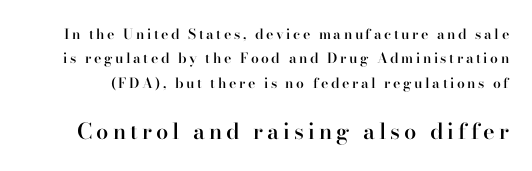
Posture: upright roman. The space beneath each line is pristine and unruled. Moderately thickened strokes mark this as semibold type. This layout puts the modest block above and the oversized block below.
